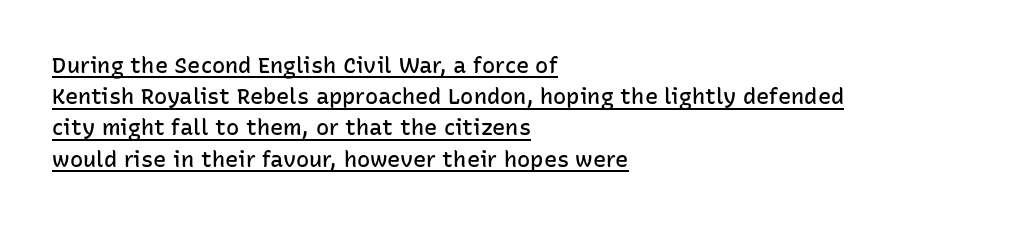
The image shows 22 px text type, upright; set left-aligned, normal line spacing (1.42x), normal letter spacing, underlined.
